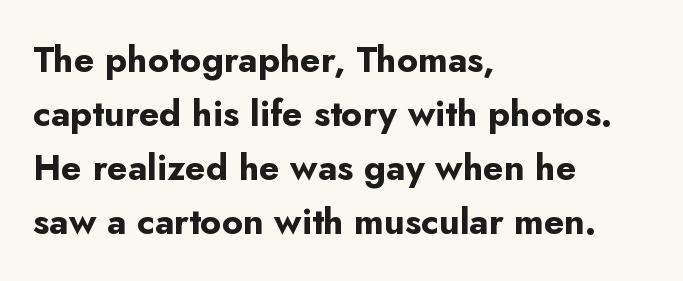
Is this a fixed-width face? No — the glyphs have proportional, varying widths. Tall strokes in this sample are plumb rather than angled. In terms of letterform style, serifs are entirely absent. Descenders are the only things crossing below the line. Emphasis by weight is at full strength: bold. Does the leading feel generous? No, just average.
